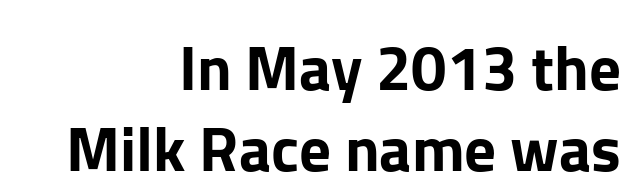
{"serif": "no", "italic": "no", "width": "normal", "stroke_contrast": "low", "x_height": "medium", "monospaced": "no", "underline": "no", "align": "right", "line_spacing": "normal", "line_spacing_ratio": 1.28, "letter_spacing": "normal", "letter_spacing_em": 0.0, "glyph_px": 63}
